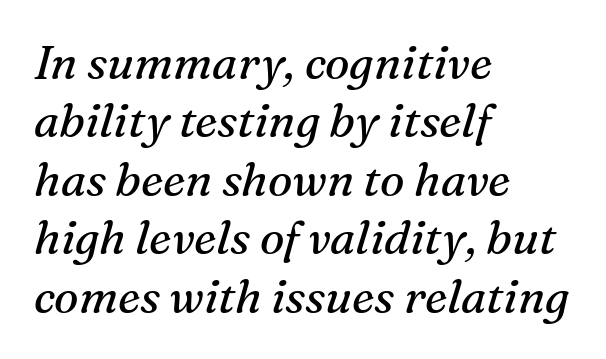
Each letter keeps its own natural width here, so spacing adapts to shape. A normal amount of white space separates one row of letters from the next. Does the copy run flush right? No — it runs flush left. Letters rest on an invisible, unmarked baseline.
